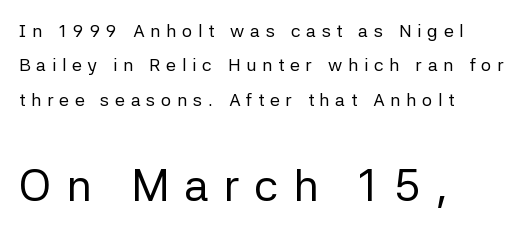
The image shows 45 px regular-weight sans-serif type, upright; set left-aligned, loose line spacing (1.91x), unusually wide letter spacing (+0.32 em), not underlined; the second (bottom) block is 2.5x larger; low stroke contrast and a medium x-height.
